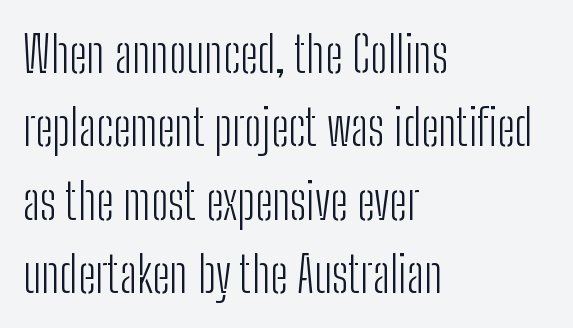
The space beneath each line is pristine and unruled. The text was rendered using a sans face with plain stroke endings. Visually the block forms a straight wall on the left and a jagged coastline on the right. Varying glyph widths throughout — classic text-font behaviour. The gaps between neighbouring characters are ordinary and unremarkable.
